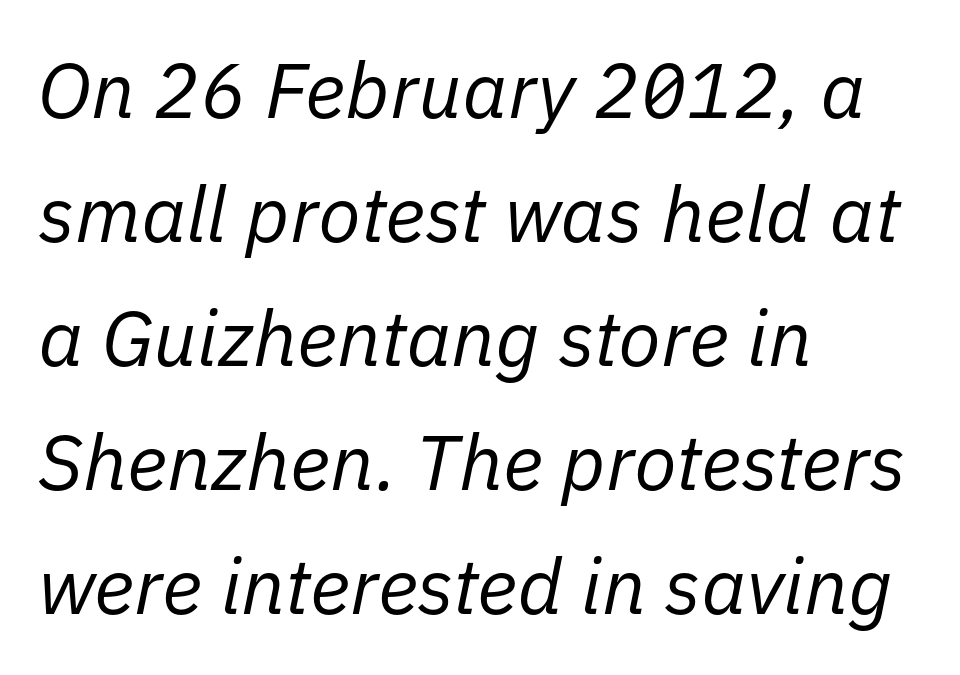
The image shows 78 px regular-weight type, italic (leaning right); set left-aligned, normal line spacing (1.59x), normal letter spacing, not underlined; low stroke contrast and a medium x-height.
